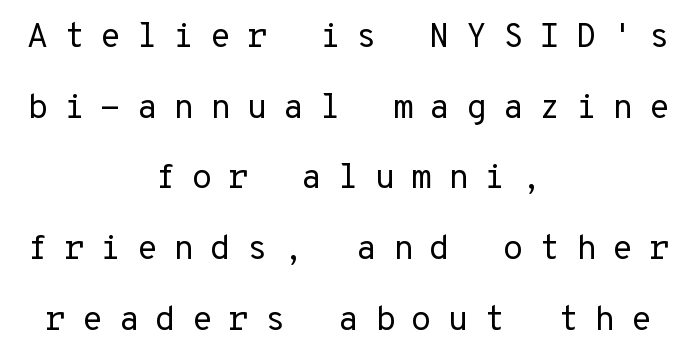
Q: Is the text bold? A: No.
Q: Is the text italic (slanted)? A: No, it is upright.
Q: Is the typeface a serif or a sans-serif typeface? A: Sans-serif.
Q: Is the text underlined? A: No.
Q: How is the paragraph aligned? A: Centered.
Q: Is the spacing between letters normal or unusually wide? A: Unusually wide.
Q: Is the spacing between lines tight, normal or loose? A: Loose.
Q: Width (condensed, normal, or wide)? A: Normal.
Q: Stroke contrast? A: Low.
Q: x-height? A: Medium.
